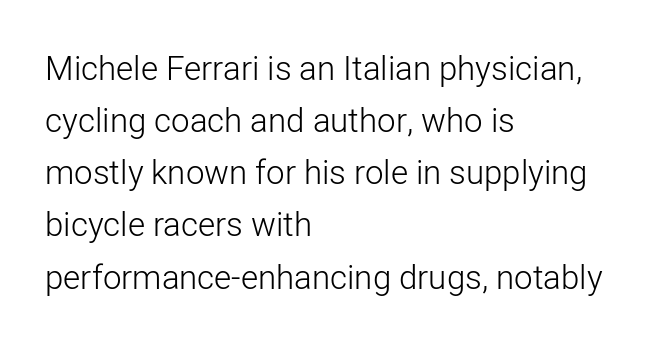
Q: Is the text bold? A: No.
Q: Is the text italic (slanted)? A: No, it is upright.
Q: Is the typeface a serif or a sans-serif typeface? A: Sans-serif.
Q: Is the text underlined? A: No.
Q: How is the paragraph aligned? A: Left-aligned.
Q: Is the spacing between letters normal or unusually wide? A: Normal.
Q: Is the spacing between lines tight, normal or loose? A: Normal.
Q: Width (condensed, normal, or wide)? A: Normal.
Q: Stroke contrast? A: Low.
Q: x-height? A: Medium.
Q: Monospaced? A: No.
